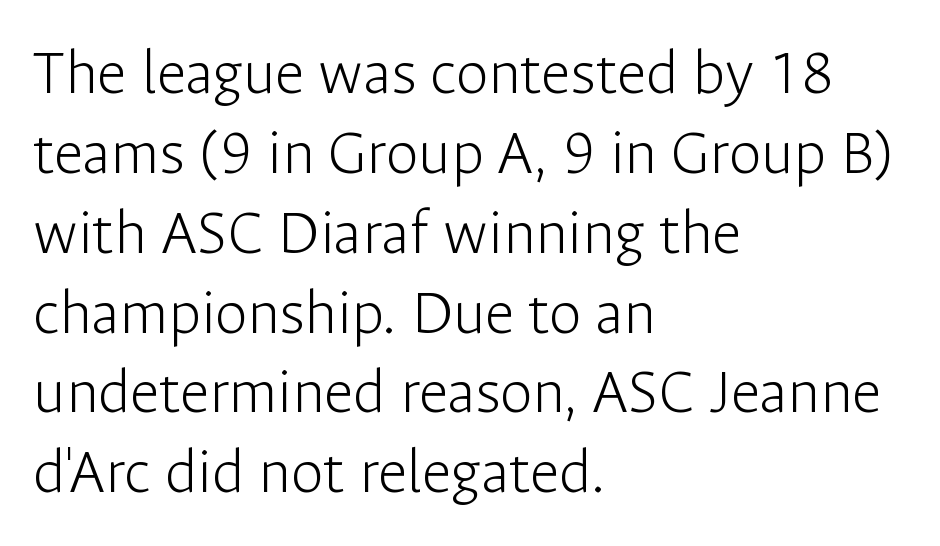
Q: Is the text bold? A: No.
Q: Is the text italic (slanted)? A: No, it is upright.
Q: Is the typeface a serif or a sans-serif typeface? A: Sans-serif.
Q: Is the text underlined? A: No.
Q: How is the paragraph aligned? A: Left-aligned.
Q: Is the spacing between letters normal or unusually wide? A: Normal.
Q: Width (condensed, normal, or wide)? A: Normal.
Q: Stroke contrast? A: Low.
Q: x-height? A: Medium.
Q: Monospaced? A: No.
